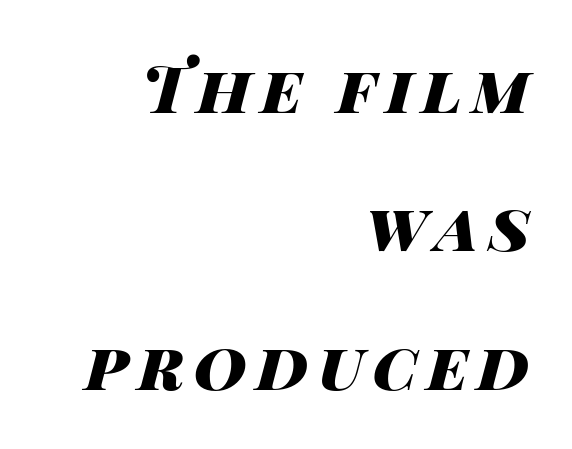
Emphasis-style slanted type is in use. Is this a fixed-width face? No — the glyphs have proportional, varying widths. Underline: absent. Stroke thickness is high; the sample reads as a true bold. One glance says open: line gaps are wider than usual. Teacher's note: observe the even right margin — that is flush-right alignment.
